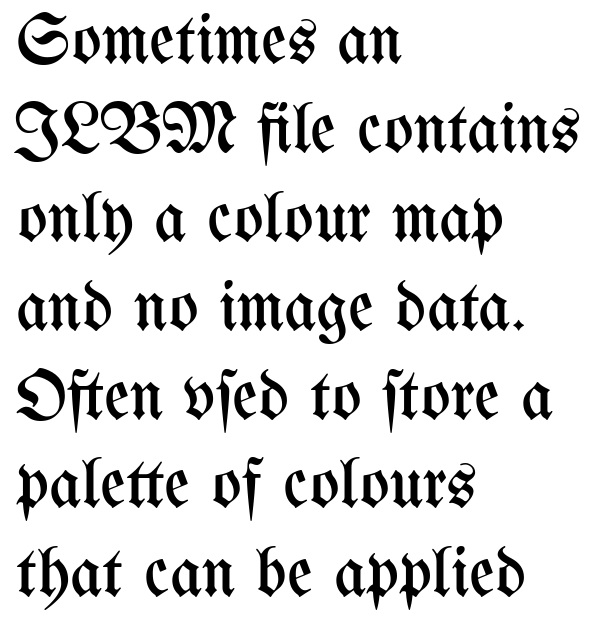
The image shows 70 px regular-weight, condensed type, upright; set left-aligned, normal line spacing (1.27x), normal letter spacing, not underlined; medium stroke contrast and a medium x-height.
